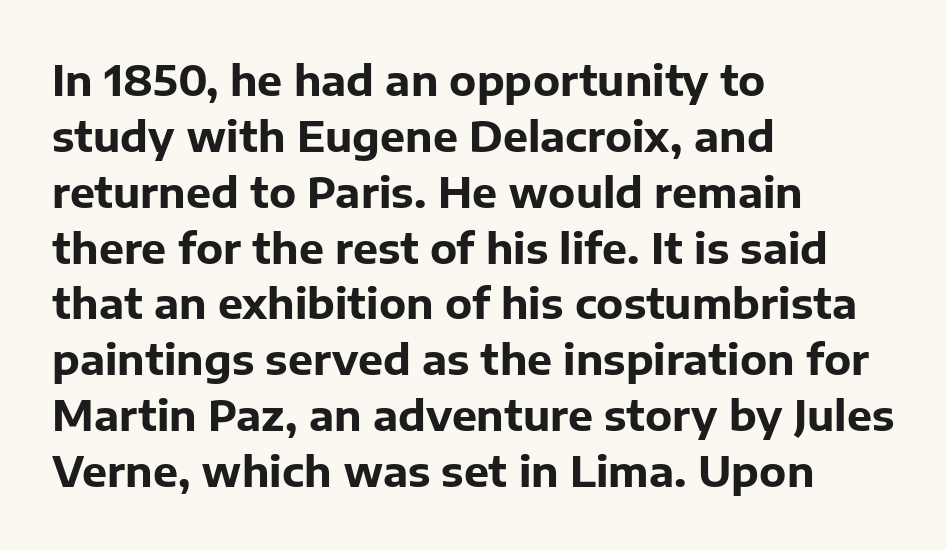
Q: Is the text bold? A: Yes.
Q: Is the text italic (slanted)? A: No, it is upright.
Q: Is the typeface a serif or a sans-serif typeface? A: Sans-serif.
Q: Is the text underlined? A: No.
Q: How is the paragraph aligned? A: Left-aligned.
Q: Is the spacing between letters normal or unusually wide? A: Normal.
Q: Is the spacing between lines tight, normal or loose? A: Normal.
Q: Width (condensed, normal, or wide)? A: Normal.
Q: Stroke contrast? A: Low.
Q: x-height? A: Medium.
Q: Monospaced? A: No.
